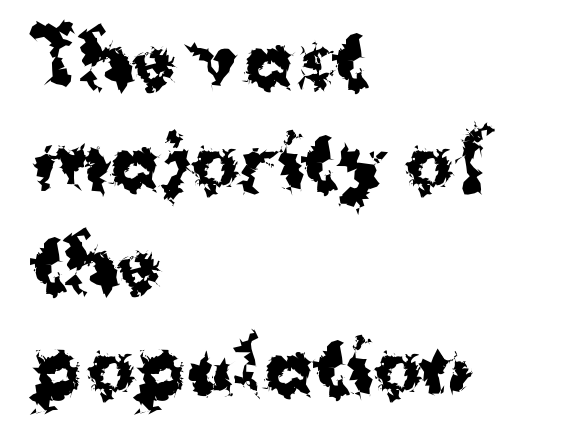
Q: Is the text bold? A: Yes.
Q: Is the text italic (slanted)? A: No, it is upright.
Q: Is the typeface a serif or a sans-serif typeface? A: Sans-serif.
Q: Is the text underlined? A: No.
Q: How is the paragraph aligned? A: Left-aligned.
Q: Is the spacing between letters normal or unusually wide? A: Normal.
Q: Is the spacing between lines tight, normal or loose? A: Normal.
Q: Width (condensed, normal, or wide)? A: Normal.
Q: Stroke contrast? A: Medium.
Q: x-height? A: Medium.
Q: Monospaced? A: No.
